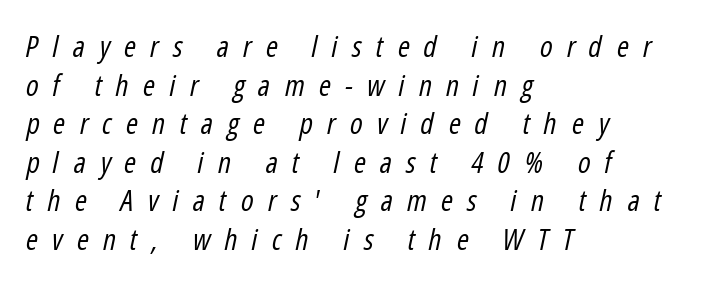
The image shows 29 px regular-weight, condensed type, italic (leaning right); set left-aligned, normal line spacing (1.33x), unusually wide letter spacing (+0.49 em), not underlined; low stroke contrast and a medium x-height.
